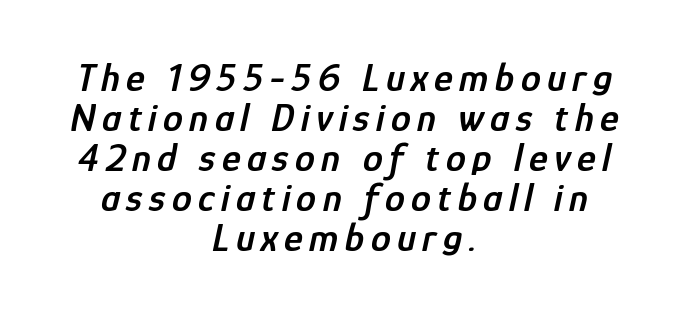
Q: Is the text bold? A: Semi-bold.
Q: Is the text italic (slanted)? A: Yes, it leans right by about 12 degrees.
Q: Is the text underlined? A: No.
Q: How is the paragraph aligned? A: Centered.
Q: Is the spacing between lines tight, normal or loose? A: Tight.
Q: Width (condensed, normal, or wide)? A: Condensed.
Q: Stroke contrast? A: Low.
Q: x-height? A: Medium.
Q: Monospaced? A: No.
